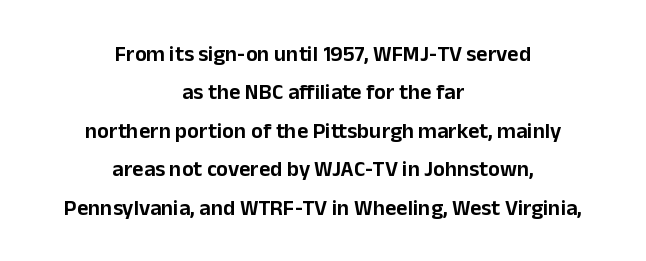
The image shows 22 px text type, upright; set centered, line spacing 1.75x, normal letter spacing, not underlined.
